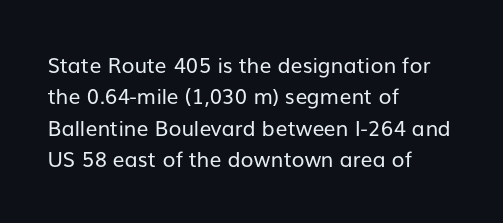
Q: Is the text bold? A: No.
Q: Is the text italic (slanted)? A: No, it is upright.
Q: Is the text underlined? A: No.
Q: How is the paragraph aligned? A: Left-aligned.
Q: Is the spacing between letters normal or unusually wide? A: Normal.
Q: Is the spacing between lines tight, normal or loose? A: Normal.
